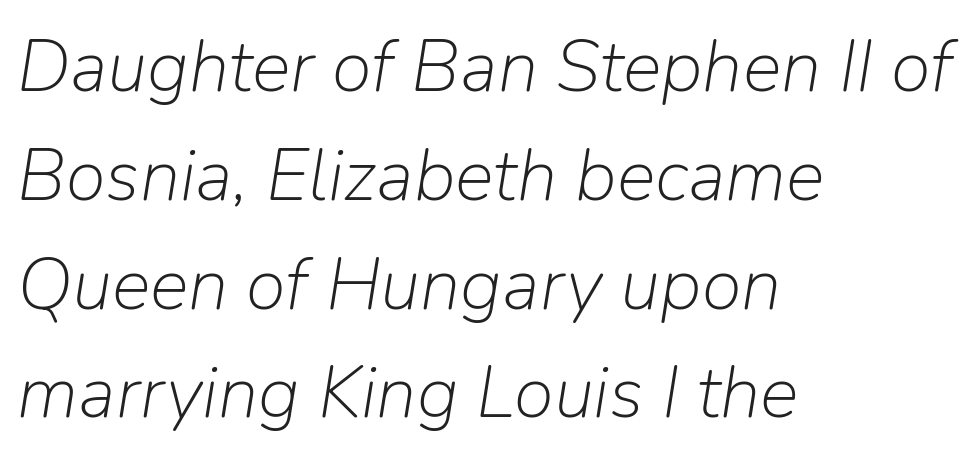
{"italic": "yes", "lean": "right", "slant_degrees": 9, "bold": "no", "weight": "light", "width": "normal", "stroke_contrast": "low", "x_height": "medium", "monospaced": "no", "underline": "no", "align": "left", "line_spacing": "normal", "line_spacing_ratio": 1.49, "letter_spacing": "normal", "letter_spacing_em": 0.0, "glyph_px": 73}
